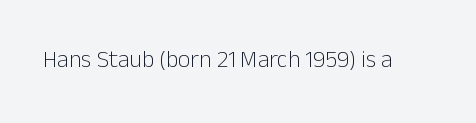
Only glyphs here, with clear space below each row. Notice how the stems are strictly vertical — no italics here. Between one letter and the next there's only the usual sliver of space. Is this a heavy cut? Hardly; it is regular or lighter.
